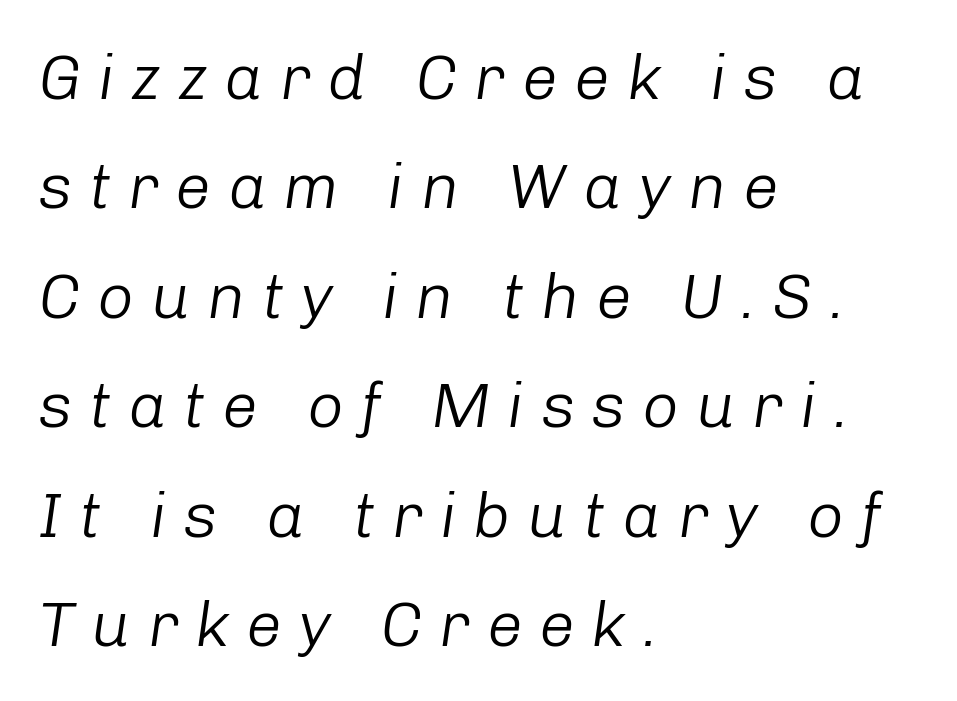
Q: Is the text bold? A: No.
Q: Is the text italic (slanted)? A: Yes, it leans right by about 8 degrees.
Q: Is the text underlined? A: No.
Q: How is the paragraph aligned? A: Left-aligned.
Q: Is the spacing between letters normal or unusually wide? A: Unusually wide.
Q: Width (condensed, normal, or wide)? A: Normal.
Q: Stroke contrast? A: Low.
Q: x-height? A: Medium.
Q: Monospaced? A: No.
